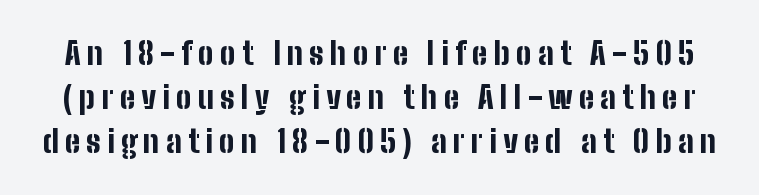
Heavy-handed strokes throughout: this text is bold. Leading: standard. Type style note: lacks serifs. This sample has the flowing, uneven cadence of proportional lettering. Only glyphs here, with clear space below each row.
